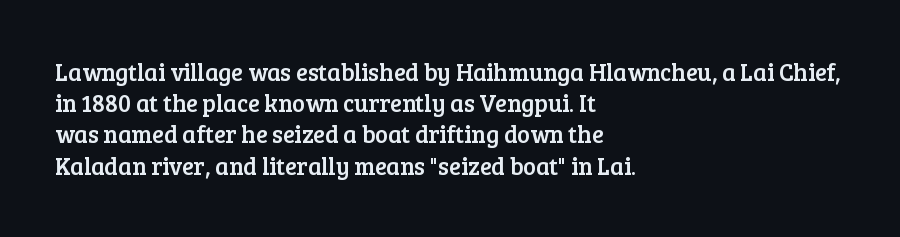
{"italic": "no", "underline": "no", "align": "left", "line_spacing": "normal", "line_spacing_ratio": 1.3, "letter_spacing": "normal", "letter_spacing_em": 0.0, "glyph_px": 24}
